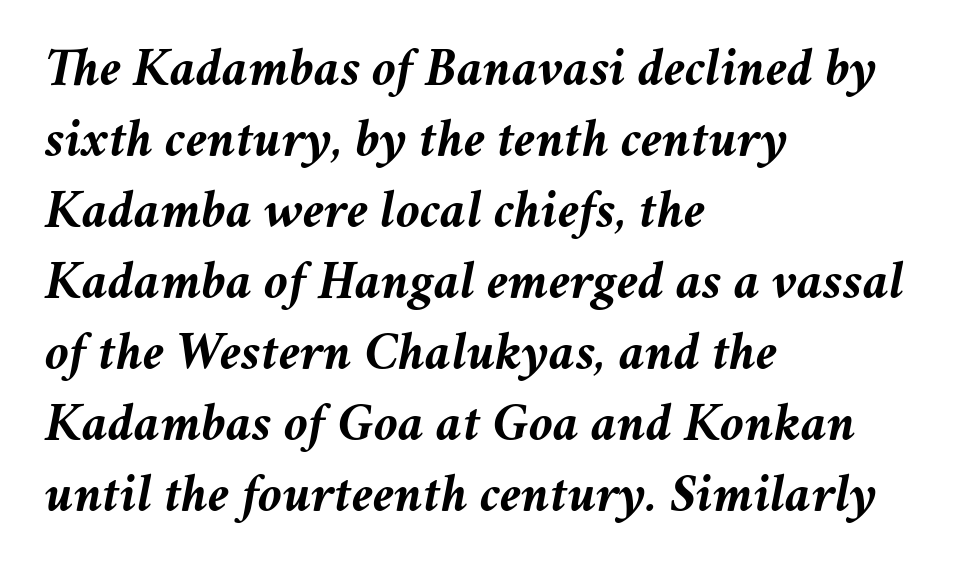
The image shows 55 px semibold type, italic (leaning right); set left-aligned, normal line spacing (1.29x), normal letter spacing, not underlined; medium stroke contrast and a medium x-height.
